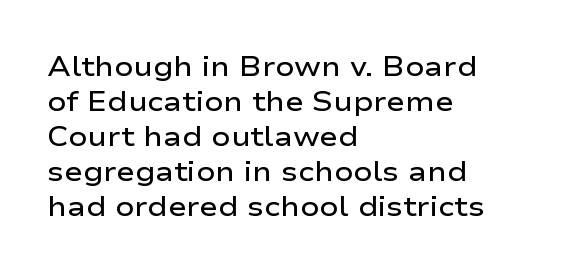
Q: Is the text bold? A: Semi-bold.
Q: Is the text italic (slanted)? A: No, it is upright.
Q: Is the typeface a serif or a sans-serif typeface? A: Sans-serif.
Q: Is the text underlined? A: No.
Q: How is the paragraph aligned? A: Left-aligned.
Q: Is the spacing between letters normal or unusually wide? A: Normal.
Q: Is the spacing between lines tight, normal or loose? A: Normal.
Q: Width (condensed, normal, or wide)? A: Wide.
Q: Stroke contrast? A: Low.
Q: x-height? A: Medium.
Q: Monospaced? A: No.
